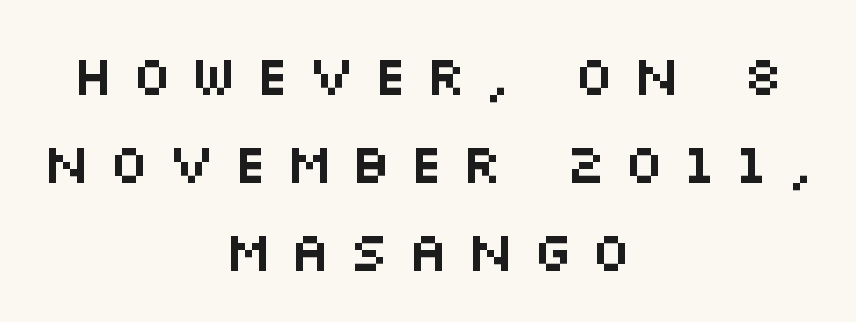
Summary of vertical rhythm: regular, with standard interline spacing. Proportional: the letters do not fall into vertical columns. Honestly, the letter spacing is so wide it's the main thing you notice. The setting favours the middle, as headings and verse often do. Upright lettering throughout. What kind of face is this? One without serifs — a sans.
